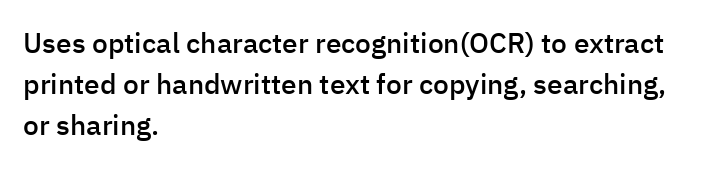
The image shows 28 px semibold sans-serif type, upright; set left-aligned, normal line spacing (1.47x), normal letter spacing, not underlined; low stroke contrast and a medium x-height.
